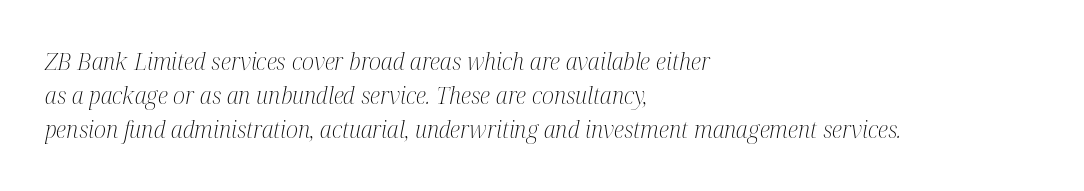
{"italic": "yes", "lean": "right", "slant_degrees": 12, "bold": "no", "underline": "no", "align": "left", "line_spacing": "normal", "line_spacing_ratio": 1.48, "letter_spacing": "normal", "letter_spacing_em": 0.0, "glyph_px": 23}
